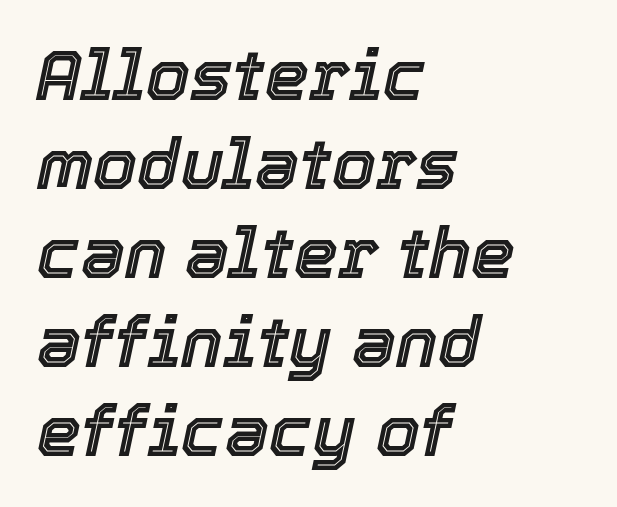
{"italic": "yes", "lean": "right", "slant_degrees": 12, "width": "normal", "x_height": "medium", "monospaced": "no", "underline": "no", "align": "left", "line_spacing": "normal", "line_spacing_ratio": 1.27, "letter_spacing": "normal", "letter_spacing_em": 0.0, "glyph_px": 70}
